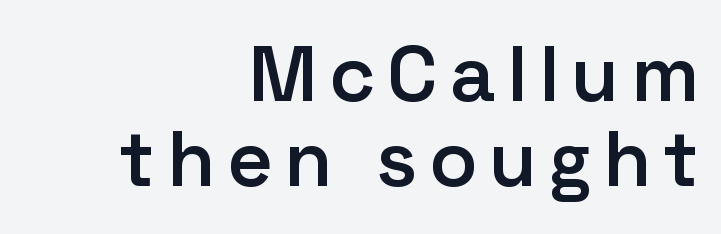
Q: Is the text bold? A: Semi-bold.
Q: Is the text italic (slanted)? A: No, it is upright.
Q: Is the typeface a serif or a sans-serif typeface? A: Sans-serif.
Q: Is the text underlined? A: No.
Q: How is the paragraph aligned? A: Right-aligned.
Q: Is the spacing between lines tight, normal or loose? A: Tight.
Q: Width (condensed, normal, or wide)? A: Normal.
Q: Stroke contrast? A: Low.
Q: x-height? A: Medium.
Q: Monospaced? A: No.
